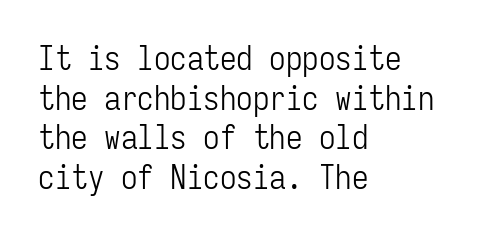
The type is set solid horizontally, with unmodified tracking. The passage shown is not bold in any degree. Posture: upright roman. Decoration check: the copy has no underline. Are there feet on the stems? There aren't — it's a sans. The letters march in equal steps, a hallmark of fixed-pitch type.
